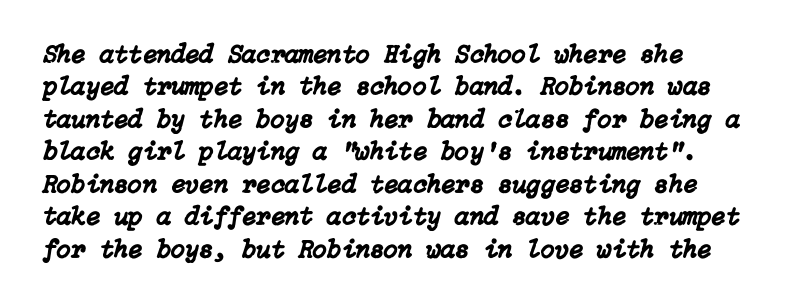
The image shows 26 px text type, italic (leaning right); set normal line spacing (1.25x), normal letter spacing, not underlined.
